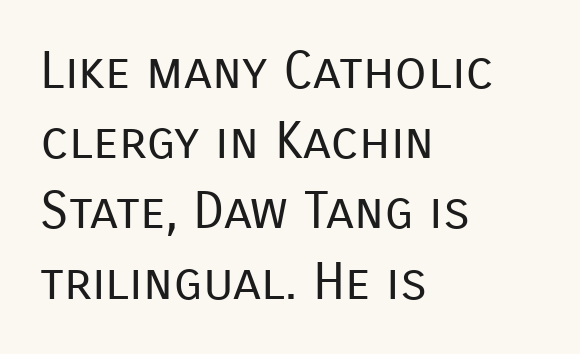
{"serif": "no", "italic": "no", "bold": "no", "weight": "regular", "width": "normal", "stroke_contrast": "low", "x_height": "medium", "monospaced": "no", "underline": "no", "align": "left", "line_spacing": "normal", "line_spacing_ratio": 1.35, "letter_spacing": "normal", "letter_spacing_em": 0.0, "glyph_px": 52}
